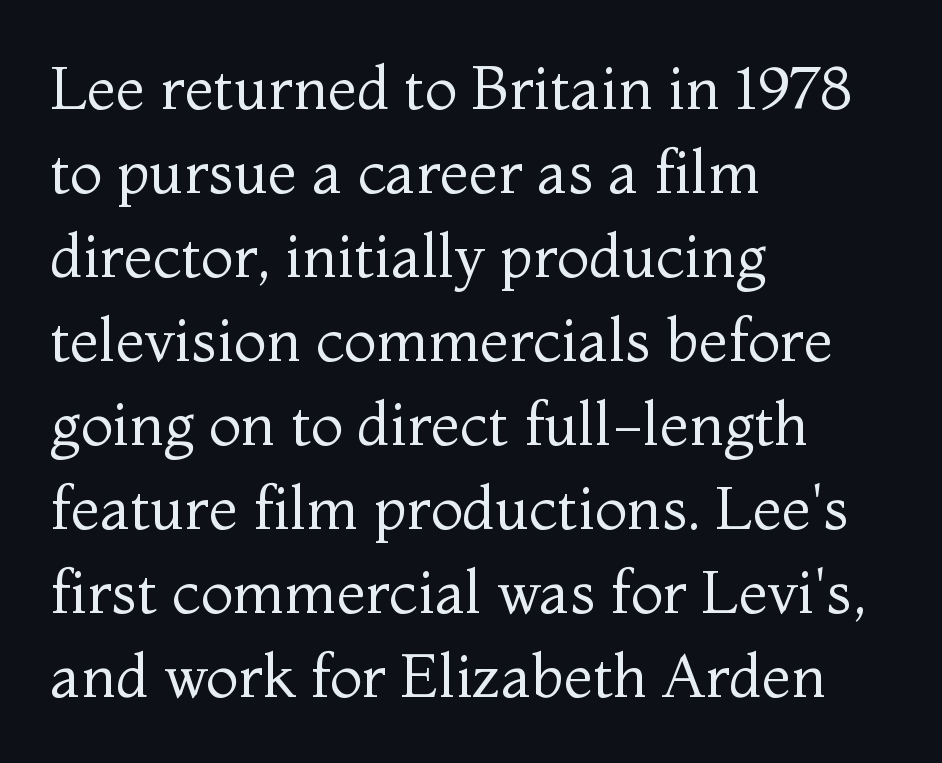
{"serif": "yes", "italic": "no", "bold": "no", "weight": "regular", "width": "normal", "stroke_contrast": "medium", "x_height": "medium", "monospaced": "no", "underline": "no", "align": "left", "line_spacing": "normal", "line_spacing_ratio": 1.4, "letter_spacing": "normal", "letter_spacing_em": 0.0, "glyph_px": 60}
